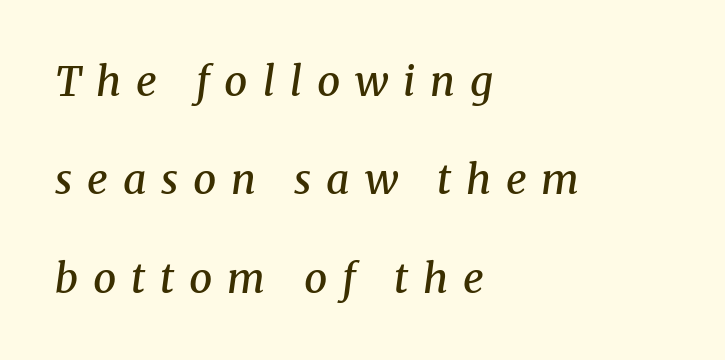
Summary of weight: moderately heavy, a semibold. The rendering inserts visible extra space after every character. A serif font was chosen for this passage. The text carries the slant typical of an italic or oblique font.
